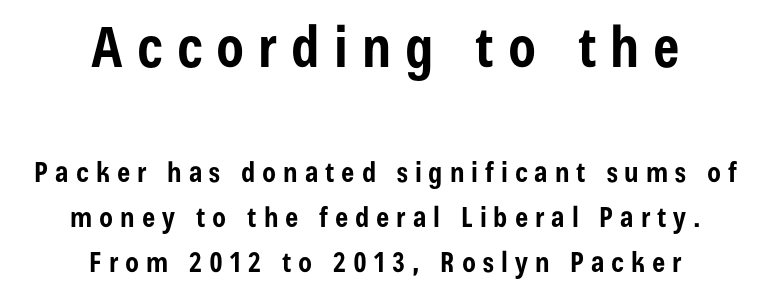
The image shows 56 px bold, condensed sans-serif type, upright; set centered, normal line spacing (1.61x), unusually wide letter spacing (+0.25 em), not underlined; the first (top) block is 2.0x larger; low stroke contrast and a medium x-height.
